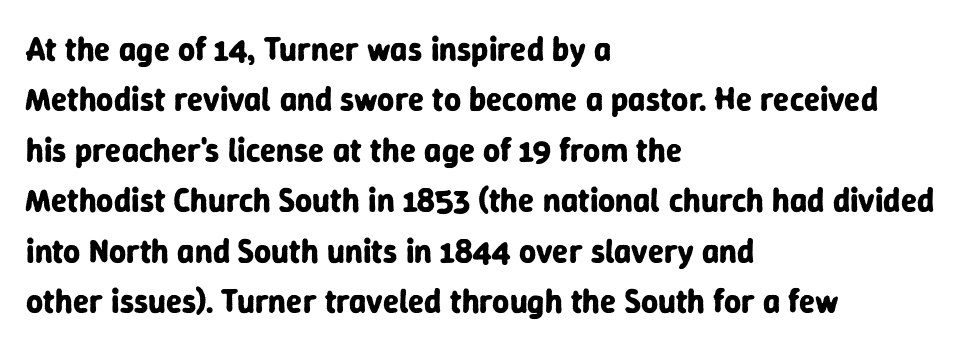
Q: Is the text bold? A: Yes.
Q: Is the text italic (slanted)? A: No, it is upright.
Q: Is the typeface a serif or a sans-serif typeface? A: Sans-serif.
Q: Is the text underlined? A: No.
Q: How is the paragraph aligned? A: Left-aligned.
Q: Is the spacing between letters normal or unusually wide? A: Normal.
Q: Is the spacing between lines tight, normal or loose? A: Normal.
Q: Width (condensed, normal, or wide)? A: Normal.
Q: Stroke contrast? A: Low.
Q: x-height? A: Medium.
Q: Monospaced? A: No.
